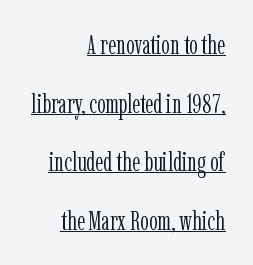
Q: Is the text bold? A: No.
Q: Is the text italic (slanted)? A: No, it is upright.
Q: Is the text underlined? A: Yes.
Q: How is the paragraph aligned? A: Right-aligned.
Q: Is the spacing between letters normal or unusually wide? A: Normal.
Q: Is the spacing between lines tight, normal or loose? A: Loose.
